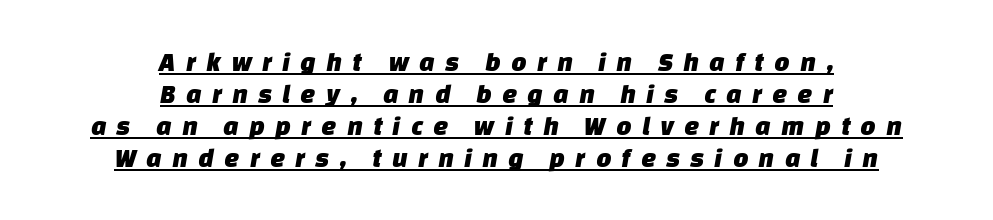
The image shows 27 px text type; set centered, line spacing 1.19x, unusually wide letter spacing (+0.37 em), underlined.
